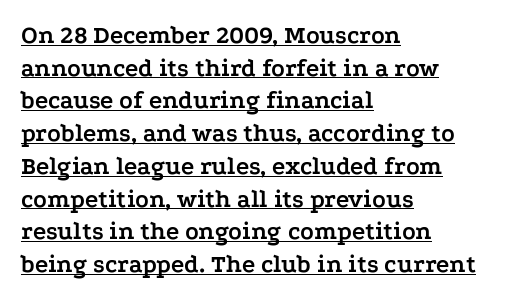
{"italic": "no", "bold": "yes", "underline": "yes", "align": "left", "line_spacing": "normal", "line_spacing_ratio": 1.31, "letter_spacing": "normal", "letter_spacing_em": 0.0, "glyph_px": 25}
